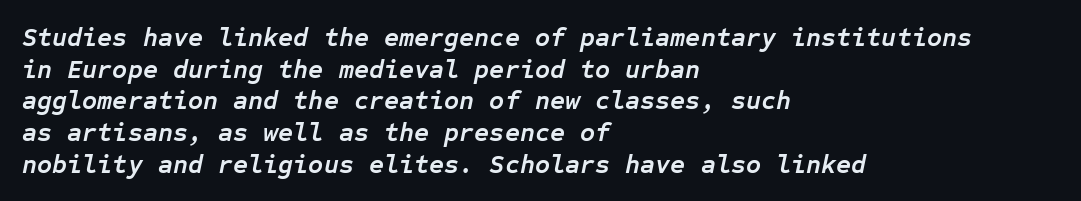
The image shows 26 px bold type, italic (leaning right); set left-aligned, line spacing 1.22x, normal letter spacing, not underlined.
